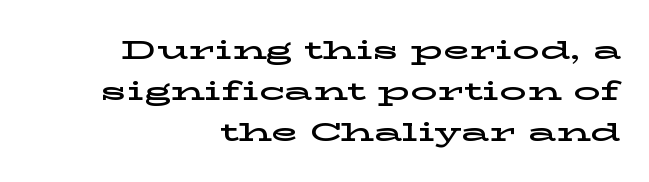
Q: Is the text italic (slanted)? A: No, it is upright.
Q: Is the text underlined? A: No.
Q: How is the paragraph aligned? A: Right-aligned.
Q: Is the spacing between letters normal or unusually wide? A: Normal.
Q: Is the spacing between lines tight, normal or loose? A: Normal.
